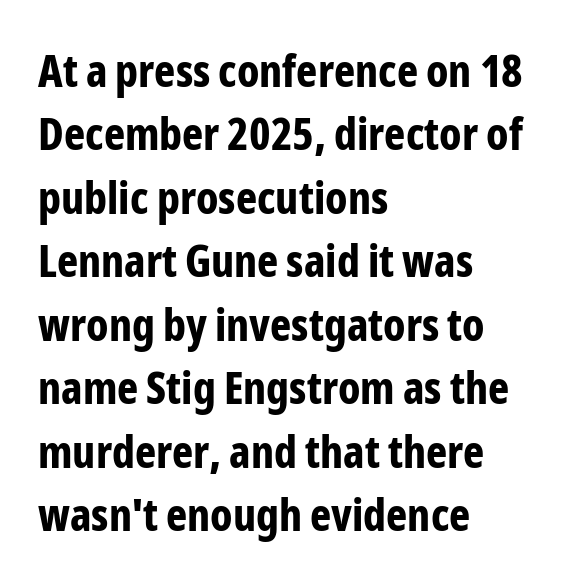
Characters follow at the spacing the type designer built in. The letters are bold, with thick, heavy strokes. The face used here is proportionally spaced, like ordinary book or web type. Look at the bottom of the vertical strokes: they stop flat, with no serifs. Normally led — the rows are evenly, conventionally spaced. The letters stand upright; this is a roman face.
